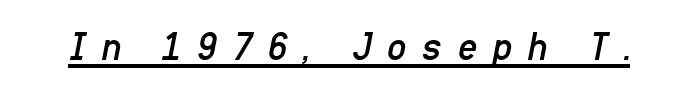
Q: Is the text bold? A: No.
Q: Is the text italic (slanted)? A: Yes, it leans right by about 11 degrees.
Q: Is the text underlined? A: Yes.
Q: Is the spacing between letters normal or unusually wide? A: Unusually wide.
Q: Width (condensed, normal, or wide)? A: Condensed.
Q: Stroke contrast? A: Low.
Q: x-height? A: Medium.
Q: Monospaced? A: No.
